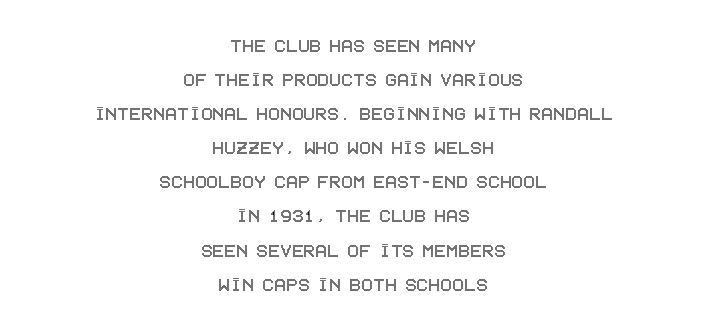
The image shows 22 px text type, upright; set centered, normal line spacing (1.55x), normal letter spacing, not underlined.
